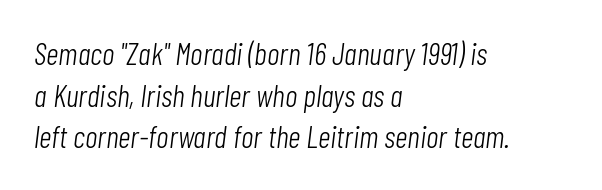
The line texture is even and compact thanks to regular tracking. Looks like regular typesetting: each glyph gets only the width it needs. Descenders are the only things crossing below the line. Looking at the ascenders, they clearly lean.
